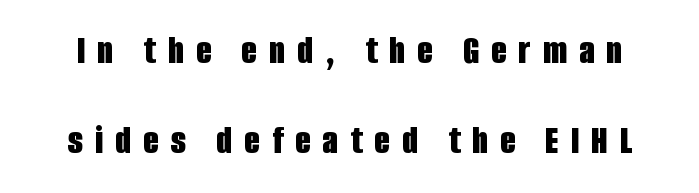
{"serif": "no", "italic": "no", "bold": "yes", "weight": "bold", "width": "condensed", "stroke_contrast": "low", "x_height": "large", "monospaced": "no", "underline": "no", "line_spacing": "loose", "line_spacing_ratio": 2.2, "letter_spacing": "wide", "letter_spacing_em": 0.29, "glyph_px": 41}
